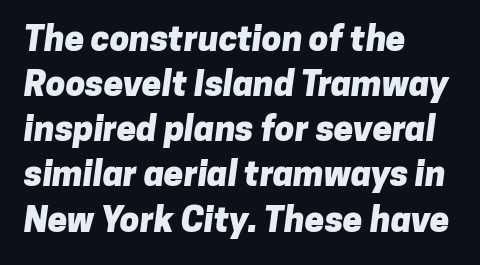
Q: Is the text bold? A: Yes.
Q: Is the typeface a serif or a sans-serif typeface? A: Sans-serif.
Q: Is the text underlined? A: No.
Q: How is the paragraph aligned? A: Left-aligned.
Q: Is the spacing between letters normal or unusually wide? A: Normal.
Q: Is the spacing between lines tight, normal or loose? A: Normal.
Q: Width (condensed, normal, or wide)? A: Normal.
Q: Stroke contrast? A: Low.
Q: x-height? A: Medium.
Q: Monospaced? A: No.
